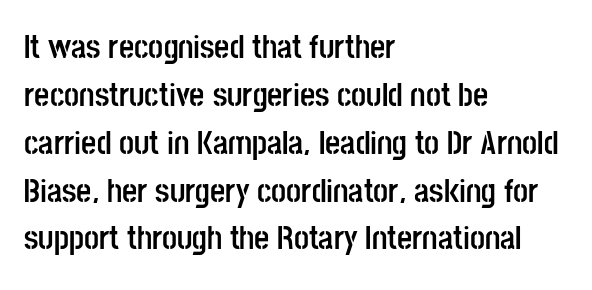
The area under the type is left untouched. The specimen reads as upright at a glance. One glance says typical: line gaps are just what's usual. Each line starts at the same left margin while the right side varies. Is this a sans? Yes — the strokes have no serifs. Pretty heavy lettering here — definitely bold.
